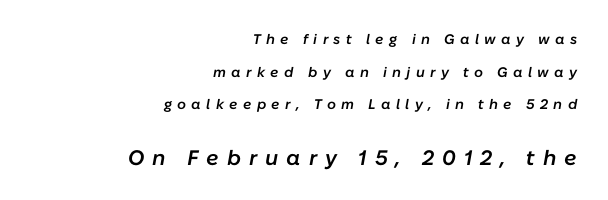
Q: Is the text bold? A: Semi-bold.
Q: Is the text italic (slanted)? A: Yes, it leans right by about 10 degrees.
Q: Is the text underlined? A: No.
Q: How is the paragraph aligned? A: Right-aligned.
Q: Is the spacing between letters normal or unusually wide? A: Unusually wide.
Q: Is the spacing between lines tight, normal or loose? A: Loose.
Q: Which block of text is set in a larger size, the first (top) or the second (bottom)? A: The second (bottom) one.
